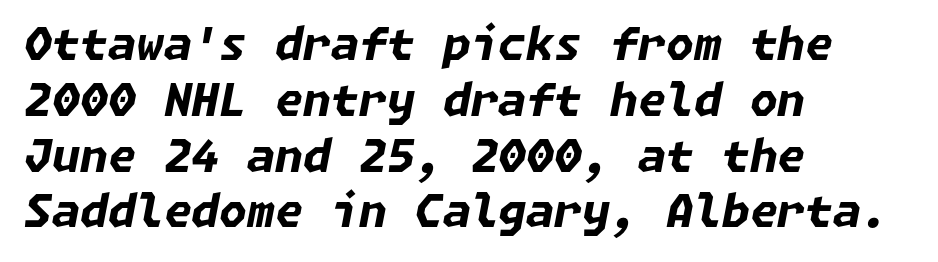
Q: Is the text bold? A: Yes.
Q: Is the text italic (slanted)? A: Yes, it leans right by about 11 degrees.
Q: Is the text underlined? A: No.
Q: How is the paragraph aligned? A: Left-aligned.
Q: Is the spacing between letters normal or unusually wide? A: Normal.
Q: Width (condensed, normal, or wide)? A: Normal.
Q: Stroke contrast? A: Low.
Q: x-height? A: Medium.
